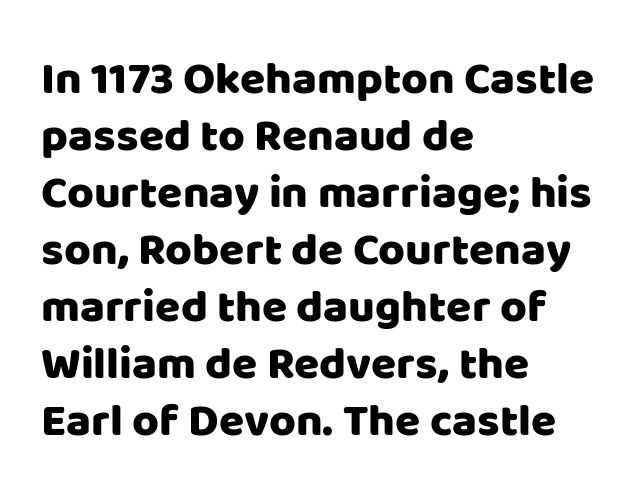
Q: Is the text italic (slanted)? A: No, it is upright.
Q: Is the typeface a serif or a sans-serif typeface? A: Sans-serif.
Q: Is the text underlined? A: No.
Q: How is the paragraph aligned? A: Left-aligned.
Q: Is the spacing between letters normal or unusually wide? A: Normal.
Q: Width (condensed, normal, or wide)? A: Normal.
Q: Stroke contrast? A: Low.
Q: x-height? A: Large.
Q: Monospaced? A: No.
